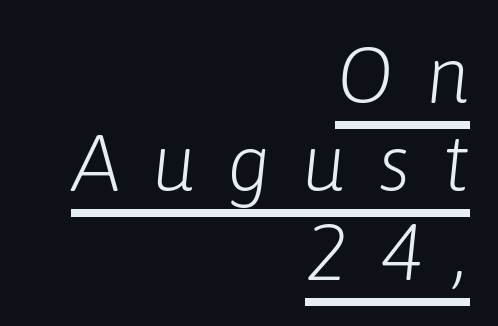
It's the slanting kind of type. These characters rest on top of a visible drawn line. Line spacing here is tight. The horizontal fit of the characters is loose and conspicuously gappy. No extra ink here — the face is not bold.
